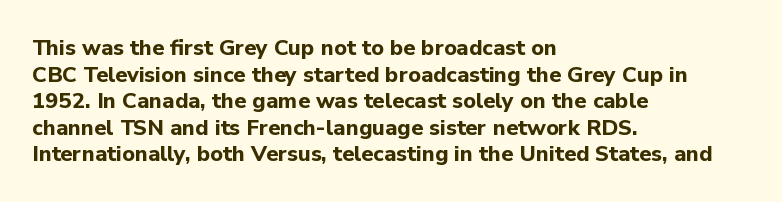
{"italic": "no", "bold": "yes", "underline": "no", "align": "left", "line_spacing_ratio": 1.21, "letter_spacing": "normal", "letter_spacing_em": 0.0, "glyph_px": 22}
